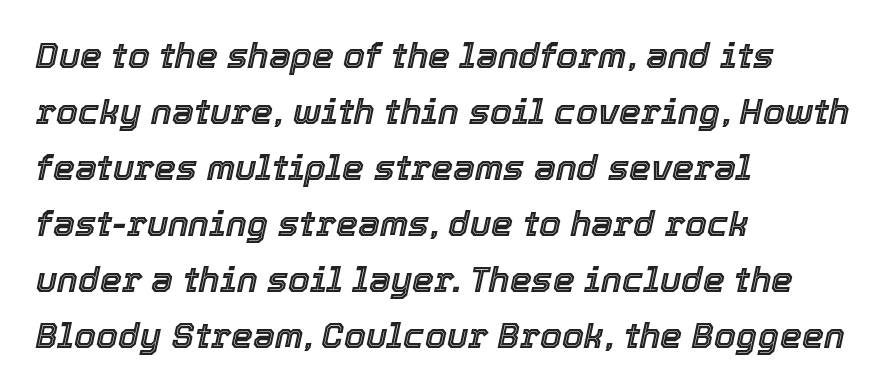
The rag falls on the right side of this text block. Observe the ordinary spacing: letters are neighbours, not strangers. Clear beneath every line of the passage. Designer's note — italics engaged. The letters advance in unequal steps, a hallmark of proportional type.
